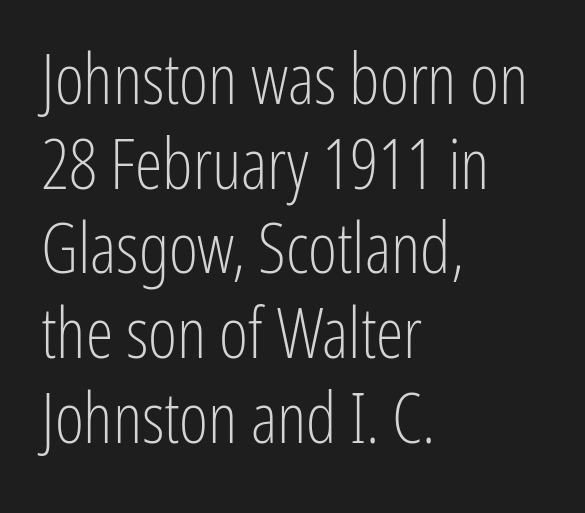
Character widths vary here, with narrow letters taking less room than wide ones. The words here are not underlined. This is roman type, the default non-slanted kind. Tracking here is standard; glyphs follow each other at the usual distance. Typeset ragged right — the left edge is the straight one.
